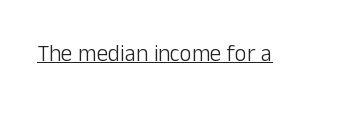
The image shows 23 px text type, upright; set normal letter spacing, underlined.
